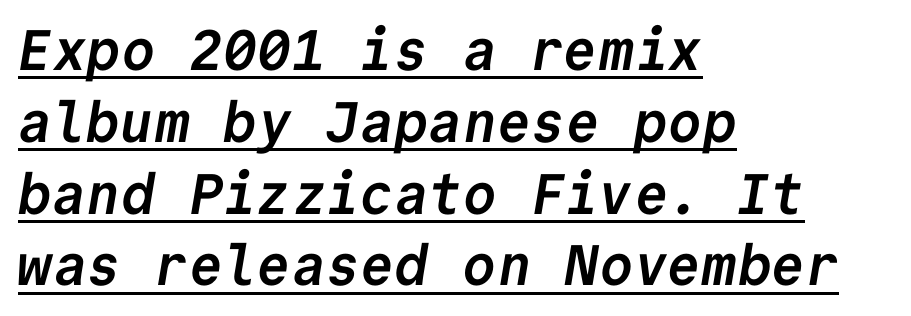
{"serif": "no", "bold": "yes", "weight": "semibold", "width": "normal", "stroke_contrast": "low", "x_height": "medium", "monospaced": "yes", "underline": "yes", "align": "left", "line_spacing": "normal", "line_spacing_ratio": 1.26, "letter_spacing": "normal", "letter_spacing_em": 0.0, "glyph_px": 57}
